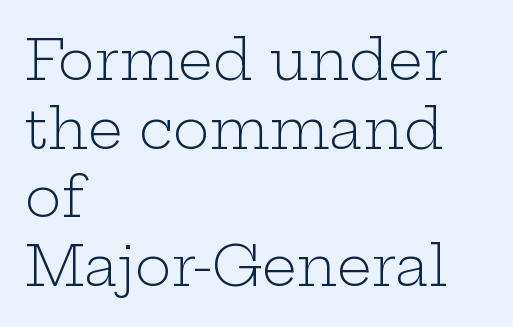
Q: Is the text bold? A: No.
Q: Is the text italic (slanted)? A: No, it is upright.
Q: Is the typeface a serif or a sans-serif typeface? A: Serif.
Q: Is the text underlined? A: No.
Q: How is the paragraph aligned? A: Left-aligned.
Q: Is the spacing between letters normal or unusually wide? A: Normal.
Q: Is the spacing between lines tight, normal or loose? A: Normal.
Q: Width (condensed, normal, or wide)? A: Wide.
Q: Stroke contrast? A: Low.
Q: x-height? A: Medium.
Q: Monospaced? A: No.
